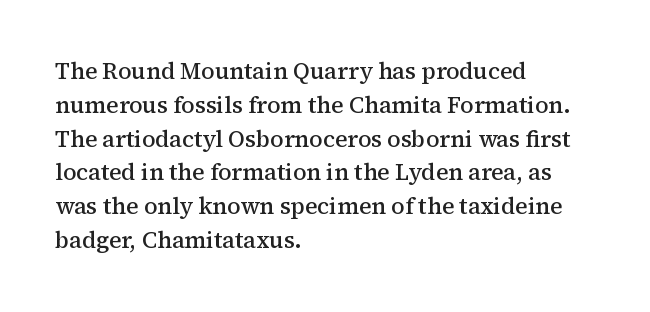
{"italic": "no", "bold": "semi", "underline": "no", "align": "left", "line_spacing": "normal", "line_spacing_ratio": 1.47, "letter_spacing": "normal", "letter_spacing_em": 0.0, "glyph_px": 23}
